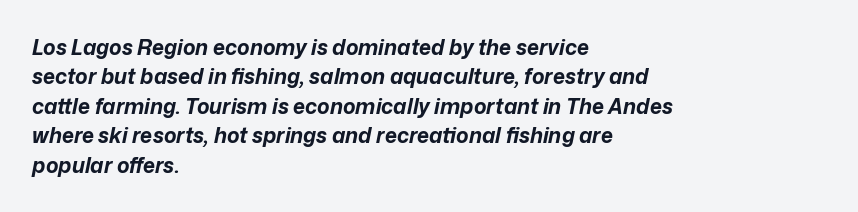
Q: Is the text bold? A: Yes.
Q: Is the text italic (slanted)? A: Yes, it leans right by about 12 degrees.
Q: Is the text underlined? A: No.
Q: How is the paragraph aligned? A: Left-aligned.
Q: Is the spacing between letters normal or unusually wide? A: Normal.
Q: Is the spacing between lines tight, normal or loose? A: Normal.
